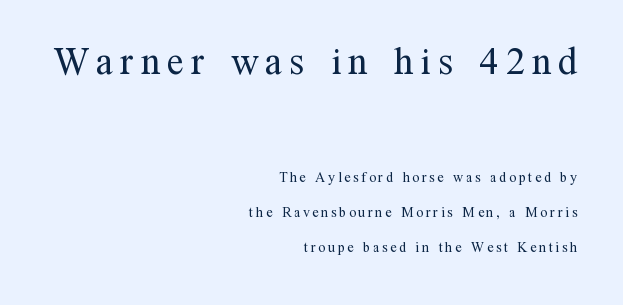
Line endings align vertically; line beginnings do not. The weight tops out at a normal text grade. Here the designer chose a conventional face with non-uniform glyph widths. The typeface chosen for these lines features serifs.
